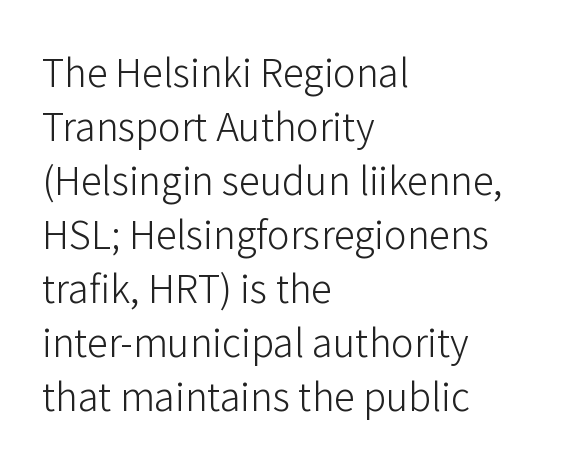
The image shows 38 px light sans-serif type, upright; set left-aligned, normal line spacing (1.42x), normal letter spacing, not underlined; low stroke contrast and a medium x-height.
